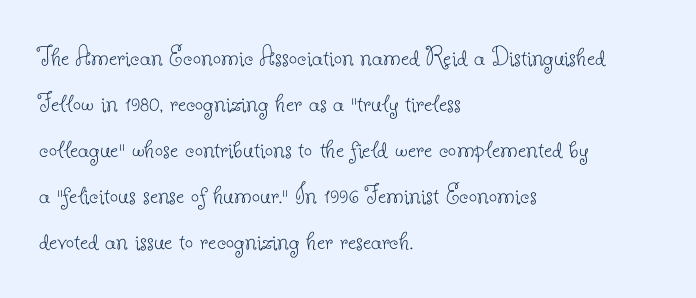
{"serif": "yes", "italic": "no", "bold": "no", "weight": "thin", "width": "normal", "stroke_contrast": "low", "x_height": "small", "monospaced": "no", "underline": "no", "align": "left", "line_spacing": "normal", "line_spacing_ratio": 1.59, "letter_spacing": "normal", "letter_spacing_em": 0.0, "glyph_px": 29}
